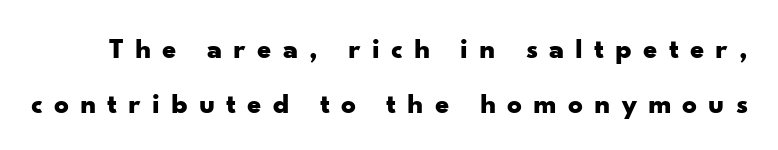
You could only call the tracking loose — the letters float apart. Is this a fixed-width face? No — the glyphs have proportional, varying widths. I'd call this a sans setting — the letters go barefoot. The baseline area is clear. Posture: vertical. Summary of weight: heavy, a full bold.
